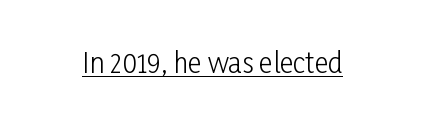
Vertical stems look standard width or narrower in stroke. This sample carries an underscore along the baseline area. Notice how the stems are strictly vertical — no italics here. Spacing between characters is what you'd get straight out of the box.
